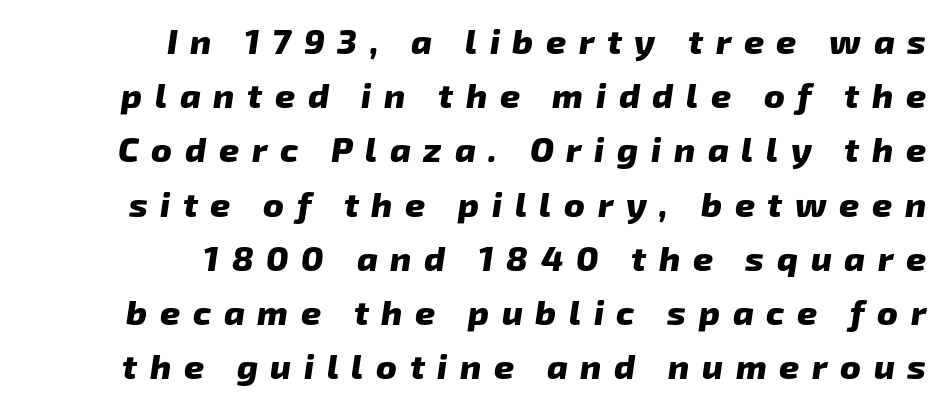
The image shows 35 px heavy sans-serif type; set right-aligned, normal line spacing (1.55x), unusually wide letter spacing (+0.36 em), not underlined; low stroke contrast and a medium x-height.
